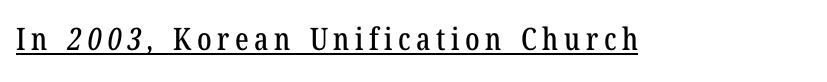
{"serif": "yes", "width": "condensed", "stroke_contrast": "low", "x_height": "medium", "monospaced": "no", "underline": "yes", "glyph_px": 31}
